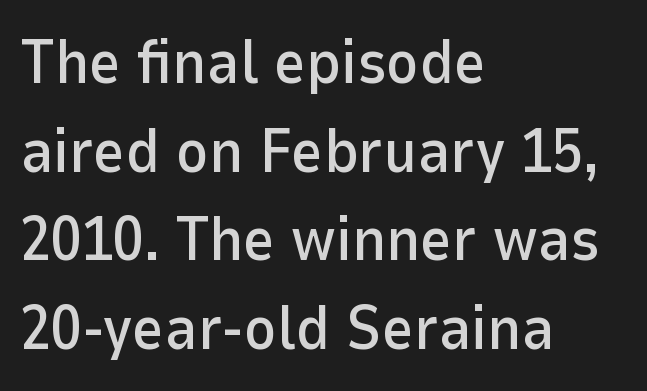
Q: Is the text italic (slanted)? A: No, it is upright.
Q: Is the typeface a serif or a sans-serif typeface? A: Sans-serif.
Q: Is the text underlined? A: No.
Q: How is the paragraph aligned? A: Left-aligned.
Q: Is the spacing between letters normal or unusually wide? A: Normal.
Q: Is the spacing between lines tight, normal or loose? A: Normal.
Q: Width (condensed, normal, or wide)? A: Normal.
Q: Stroke contrast? A: Low.
Q: x-height? A: Medium.
Q: Monospaced? A: No.
